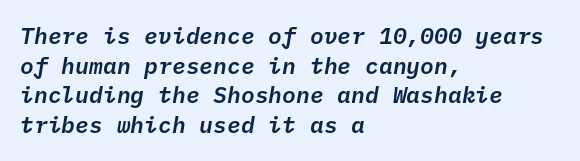
The image shows 23 px text type, italic (leaning right); set left-aligned, normal line spacing (1.29x), normal letter spacing, not underlined.
